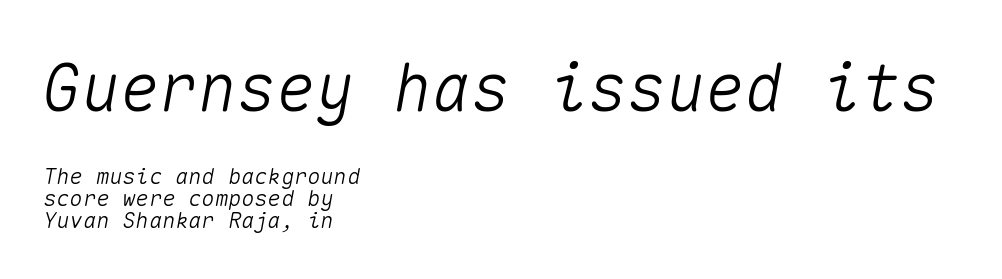
{"italic": "yes", "lean": "right", "slant_degrees": 10, "width": "normal", "stroke_contrast": "medium", "x_height": "medium", "monospaced": "yes", "underline": "no", "align": "left", "line_spacing": "tight", "line_spacing_ratio": 1.0, "letter_spacing": "normal", "letter_spacing_em": 0.0, "larger_block": "first", "size_ratio": 2.95, "glyph_px": 65}
